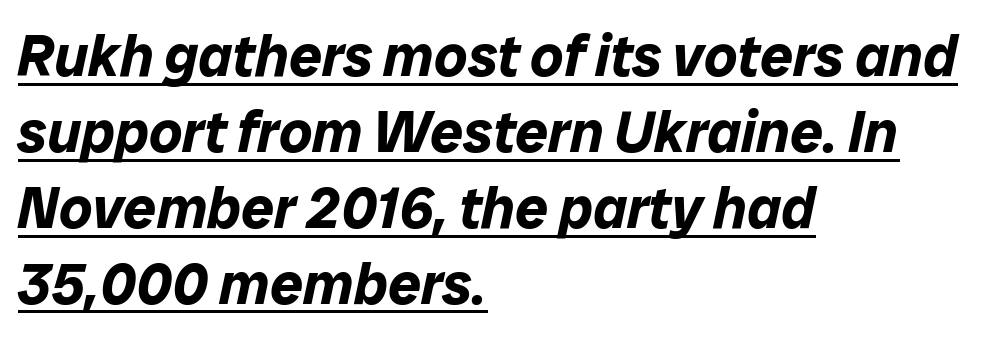
{"italic": "yes", "lean": "right", "slant_degrees": 12, "bold": "yes", "weight": "bold", "width": "normal", "stroke_contrast": "low", "x_height": "medium", "monospaced": "no", "underline": "yes", "align": "left", "line_spacing": "normal", "line_spacing_ratio": 1.31, "letter_spacing": "normal", "letter_spacing_em": 0.0, "glyph_px": 58}
